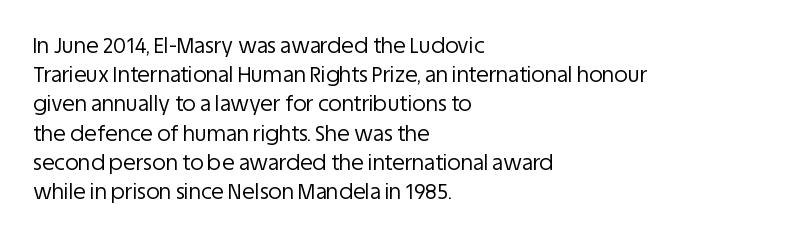
{"italic": "no", "bold": "no", "underline": "no", "align": "left", "line_spacing": "normal", "line_spacing_ratio": 1.39, "letter_spacing": "normal", "letter_spacing_em": 0.0, "glyph_px": 21}
